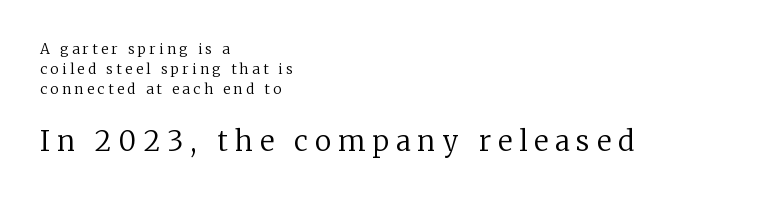
Q: Is the text bold? A: No.
Q: Is the text italic (slanted)? A: No, it is upright.
Q: Is the typeface a serif or a sans-serif typeface? A: Serif.
Q: Is the text underlined? A: No.
Q: How is the paragraph aligned? A: Left-aligned.
Q: Is the spacing between letters normal or unusually wide? A: Unusually wide.
Q: Is the spacing between lines tight, normal or loose? A: Normal.
Q: Which block of text is set in a larger size, the first (top) or the second (bottom)? A: The second (bottom) one.
Q: Width (condensed, normal, or wide)? A: Normal.
Q: Stroke contrast? A: Low.
Q: x-height? A: Medium.
Q: Monospaced? A: No.
